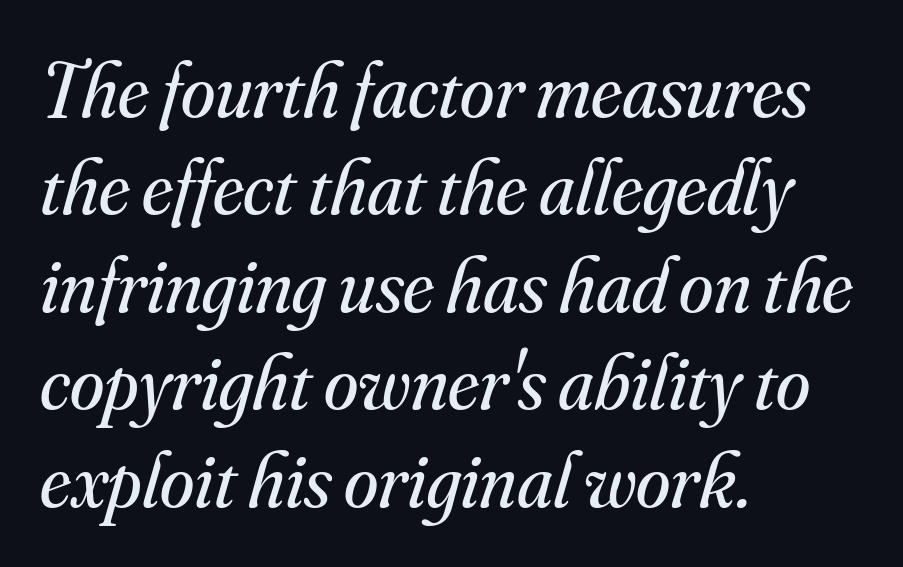
{"serif": "yes", "italic": "yes", "lean": "right", "slant_degrees": 16, "bold": "no", "weight": "regular", "width": "normal", "stroke_contrast": "medium", "x_height": "small", "monospaced": "no", "underline": "no", "align": "left", "line_spacing": "normal", "line_spacing_ratio": 1.25, "letter_spacing": "normal", "letter_spacing_em": 0.0, "glyph_px": 78}
